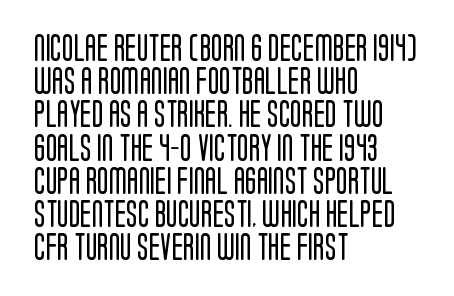
The zone under the glyphs is completely vacant. The passage is arranged the way most books set body copy — flush left. The type sits square on the baseline with zero lean. Weight: in the light-to-regular range. In terms of letterspacing, this is plain default setting.
